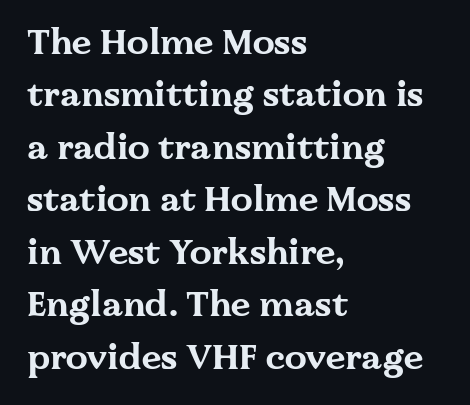
Q: Is the text bold? A: Yes.
Q: Is the text italic (slanted)? A: No, it is upright.
Q: Is the typeface a serif or a sans-serif typeface? A: Serif.
Q: Is the text underlined? A: No.
Q: How is the paragraph aligned? A: Left-aligned.
Q: Is the spacing between letters normal or unusually wide? A: Normal.
Q: Is the spacing between lines tight, normal or loose? A: Normal.
Q: Width (condensed, normal, or wide)? A: Wide.
Q: Stroke contrast? A: Medium.
Q: x-height? A: Medium.
Q: Monospaced? A: No.
